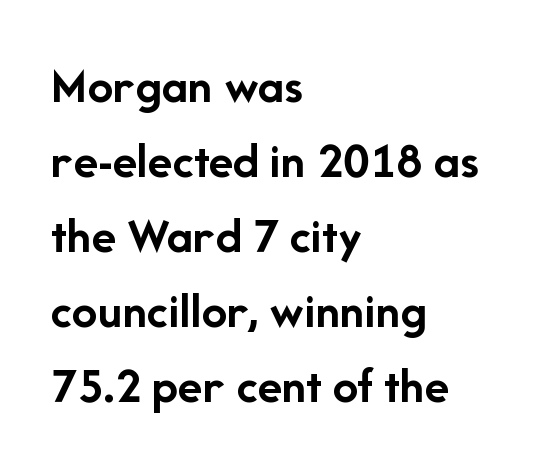
Between one letter and the next there's only the usual sliver of space. Stroke thickness is high; the sample reads as a true bold. Does the type have serifs? No, each stem ends abruptly. Glance below the letters and you will spot only blank space. Varying glyph widths throughout — classic text-font behaviour. These lines stack with their left ends in a neat column.
